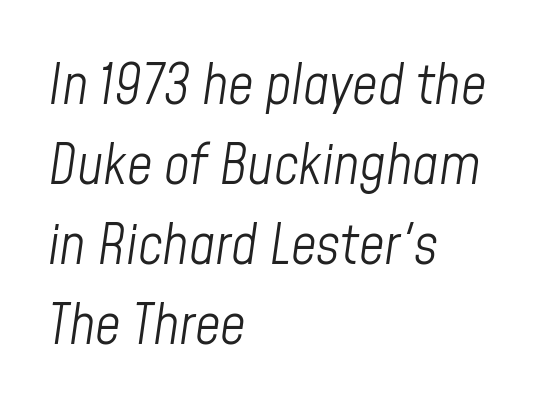
Q: Is the text bold? A: No.
Q: Is the text italic (slanted)? A: Yes, it leans right by about 8 degrees.
Q: Is the text underlined? A: No.
Q: How is the paragraph aligned? A: Left-aligned.
Q: Is the spacing between letters normal or unusually wide? A: Normal.
Q: Is the spacing between lines tight, normal or loose? A: Normal.
Q: Width (condensed, normal, or wide)? A: Condensed.
Q: Stroke contrast? A: Low.
Q: x-height? A: Medium.
Q: Monospaced? A: No.
